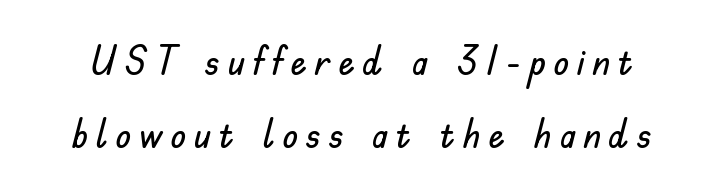
The image shows 41 px sans-serif type; set line spacing 1.79x, not underlined; low stroke contrast and a small x-height.
